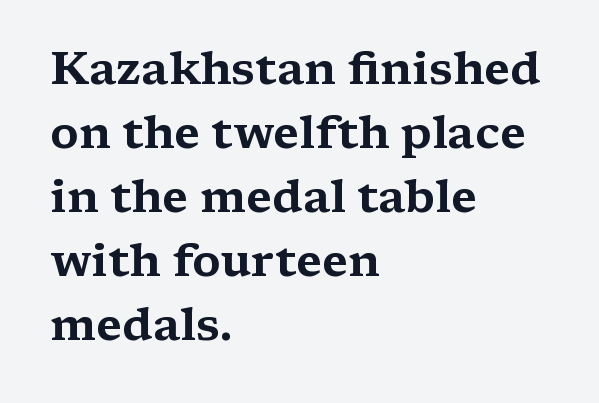
{"serif": "yes", "italic": "no", "width": "wide", "stroke_contrast": "medium", "x_height": "medium", "monospaced": "no", "underline": "no", "align": "left", "line_spacing": "normal", "line_spacing_ratio": 1.39, "letter_spacing": "normal", "letter_spacing_em": 0.0, "glyph_px": 46}
